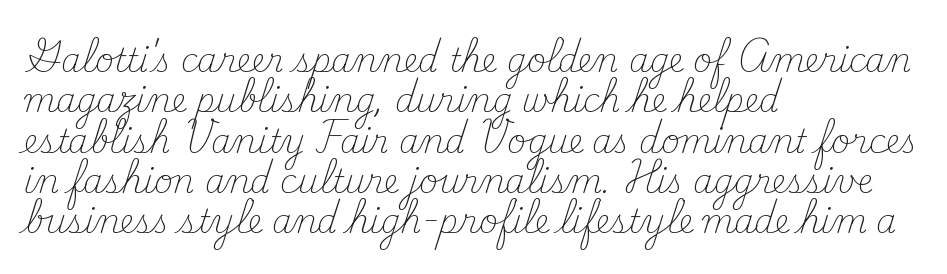
Q: Is the text bold? A: No.
Q: Is the text italic (slanted)? A: Yes.
Q: Is the typeface a serif or a sans-serif typeface? A: Serif.
Q: Is the text underlined? A: No.
Q: How is the paragraph aligned? A: Left-aligned.
Q: Is the spacing between letters normal or unusually wide? A: Normal.
Q: Is the spacing between lines tight, normal or loose? A: Normal.
Q: Width (condensed, normal, or wide)? A: Normal.
Q: Stroke contrast? A: Medium.
Q: x-height? A: Small.
Q: Monospaced? A: No.
